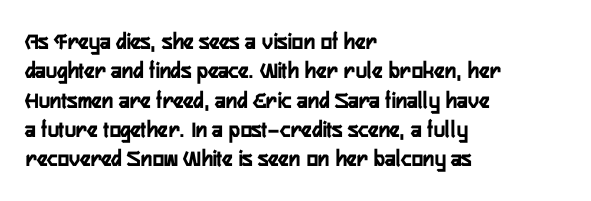
{"italic": "no", "bold": "yes", "underline": "no", "align": "left", "line_spacing_ratio": 1.22, "letter_spacing": "normal", "letter_spacing_em": 0.0, "glyph_px": 24}
